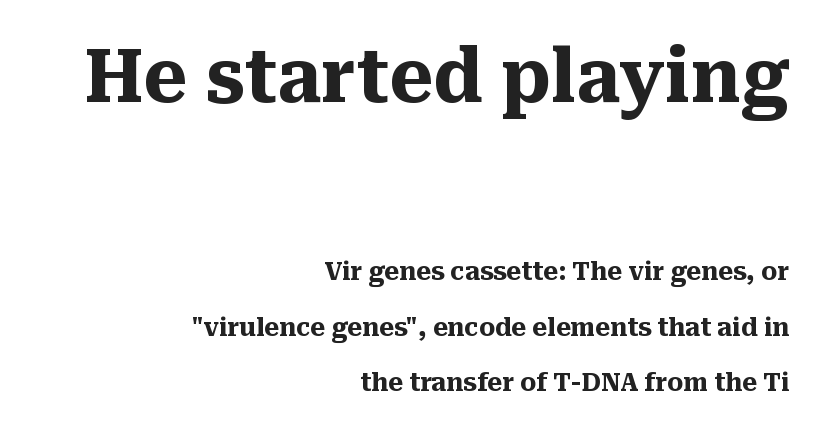
The image shows 74 px heavy serif type, upright; set right-aligned, loose line spacing (2.22x), normal letter spacing, not underlined; the first (top) block is 2.96x larger; medium stroke contrast and a medium x-height.
